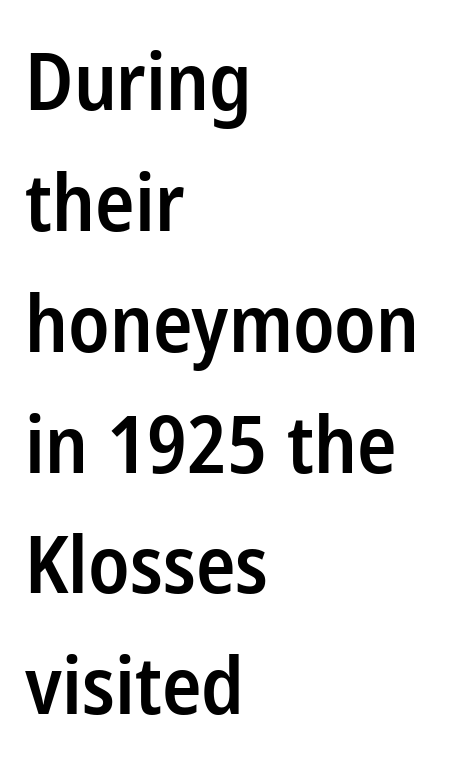
The image shows 79 px semibold, condensed sans-serif type, upright; set left-aligned, normal line spacing (1.53x), normal letter spacing, not underlined; low stroke contrast and a medium x-height.
